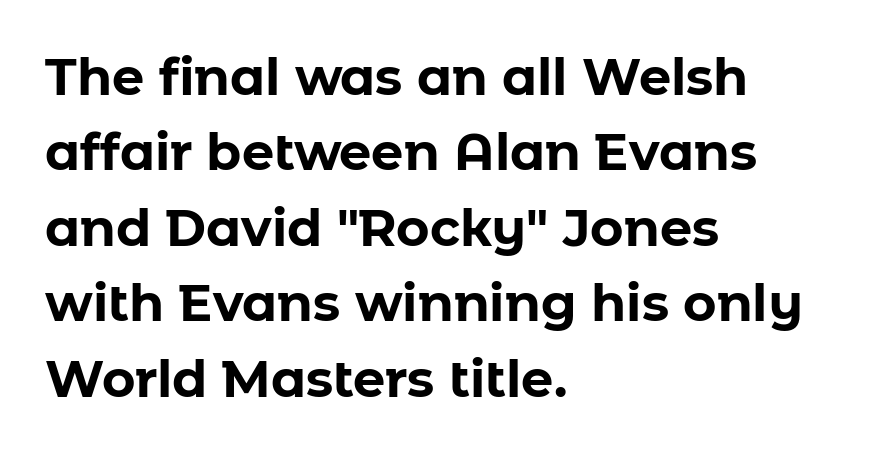
The image shows 51 px bold sans-serif type, upright; set left-aligned, normal line spacing (1.48x), normal letter spacing, not underlined; low stroke contrast and a medium x-height.
